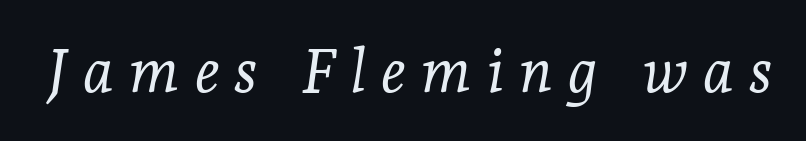
The image shows 61 px light serif type, italic (leaning right); set unusually wide letter spacing (+0.25 em), not underlined; low stroke contrast and a medium x-height.
